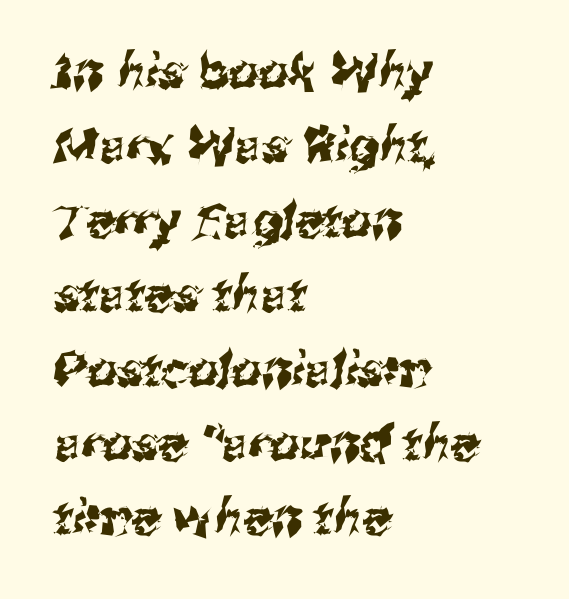
Q: Is the typeface a serif or a sans-serif typeface? A: Sans-serif.
Q: Is the text underlined? A: No.
Q: How is the paragraph aligned? A: Left-aligned.
Q: Is the spacing between letters normal or unusually wide? A: Normal.
Q: Is the spacing between lines tight, normal or loose? A: Normal.
Q: Width (condensed, normal, or wide)? A: Normal.
Q: Stroke contrast? A: Medium.
Q: x-height? A: Medium.
Q: Monospaced? A: No.
